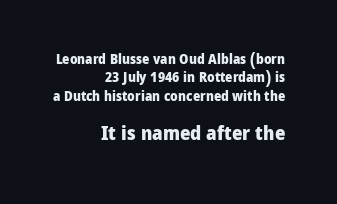
{"italic": "no", "bold": "yes", "underline": "no", "align": "right", "line_spacing": "normal", "line_spacing_ratio": 1.32, "letter_spacing": "normal", "letter_spacing_em": 0.0, "larger_block": "second", "size_ratio": 1.43, "glyph_px": 20}
